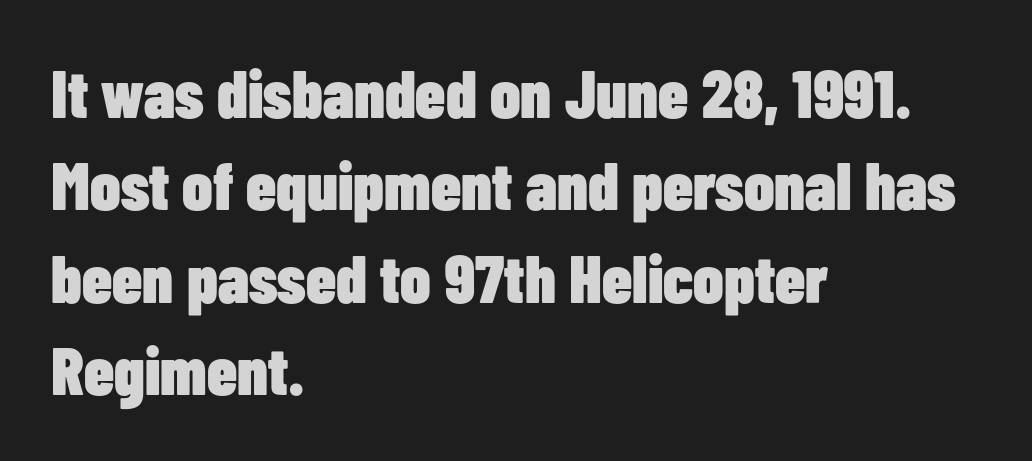
{"serif": "no", "italic": "no", "bold": "yes", "weight": "heavy", "width": "condensed", "stroke_contrast": "low", "x_height": "medium", "monospaced": "no", "underline": "no", "align": "left", "line_spacing": "normal", "line_spacing_ratio": 1.38, "letter_spacing": "normal", "letter_spacing_em": 0.0, "glyph_px": 67}
